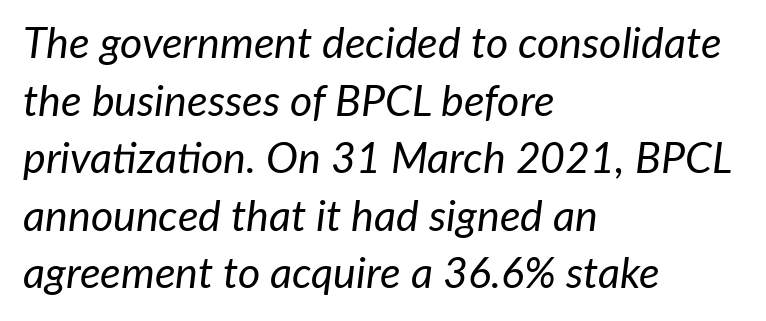
The image shows 43 px regular-weight type, italic (leaning right); set left-aligned, normal line spacing (1.34x), normal letter spacing, not underlined; low stroke contrast and a medium x-height.
